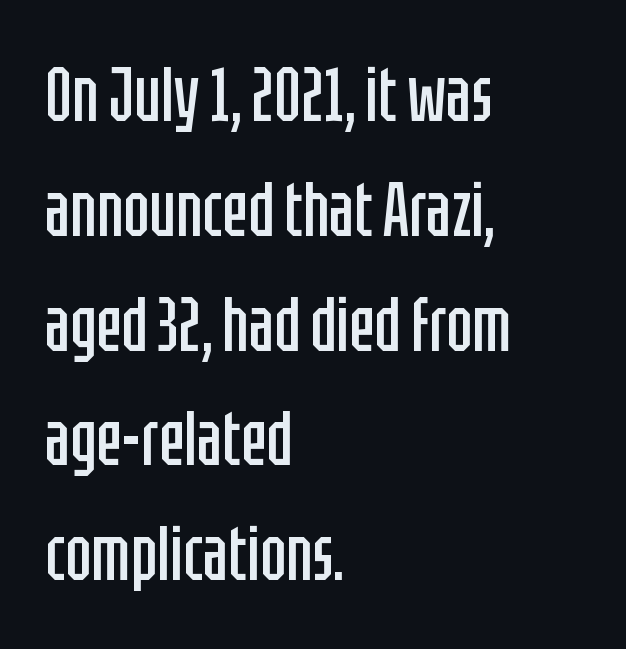
The image shows 76 px regular-weight, condensed sans-serif type, upright; set left-aligned, normal line spacing (1.51x), normal letter spacing, not underlined; low stroke contrast and a large x-height.
